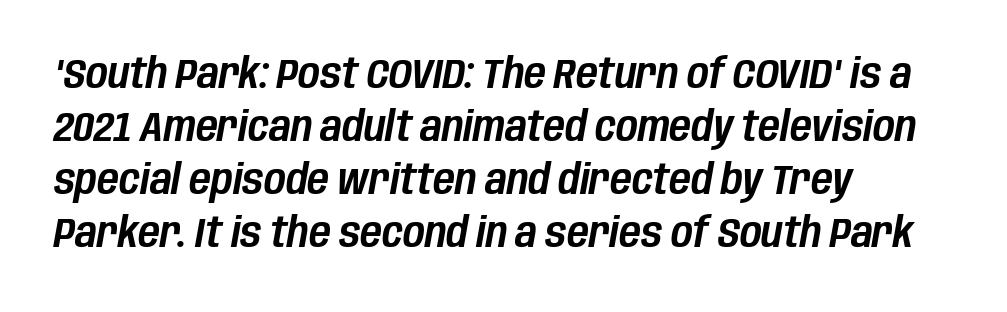
{"italic": "yes", "lean": "right", "slant_degrees": 10, "width": "condensed", "stroke_contrast": "low", "x_height": "large", "monospaced": "no", "underline": "no", "align": "left", "line_spacing": "normal", "line_spacing_ratio": 1.26, "letter_spacing": "normal", "letter_spacing_em": 0.0, "glyph_px": 42}
